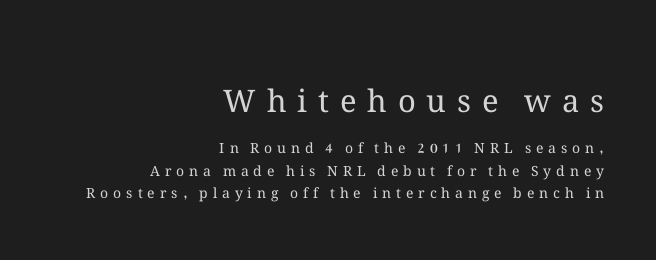
{"italic": "no", "bold": "no", "weight": "regular", "width": "normal", "stroke_contrast": "medium", "x_height": "medium", "monospaced": "no", "underline": "no", "align": "right", "line_spacing": "normal", "line_spacing_ratio": 1.6, "letter_spacing": "wide", "letter_spacing_em": 0.35, "larger_block": "first", "size_ratio": 2.21, "glyph_px": 31}
